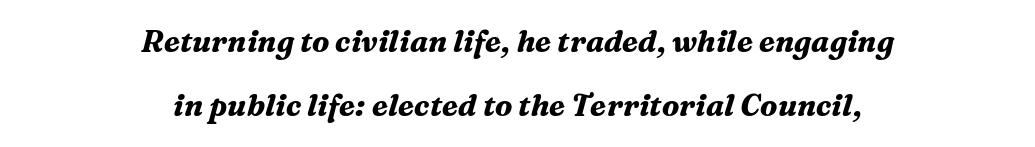
Q: Is the text bold? A: Yes.
Q: Is the text italic (slanted)? A: Yes, it leans right by about 16 degrees.
Q: Is the typeface a serif or a sans-serif typeface? A: Serif.
Q: Is the text underlined? A: No.
Q: How is the paragraph aligned? A: Centered.
Q: Is the spacing between letters normal or unusually wide? A: Normal.
Q: Is the spacing between lines tight, normal or loose? A: Loose.
Q: Width (condensed, normal, or wide)? A: Normal.
Q: Stroke contrast? A: Medium.
Q: x-height? A: Medium.
Q: Monospaced? A: No.
